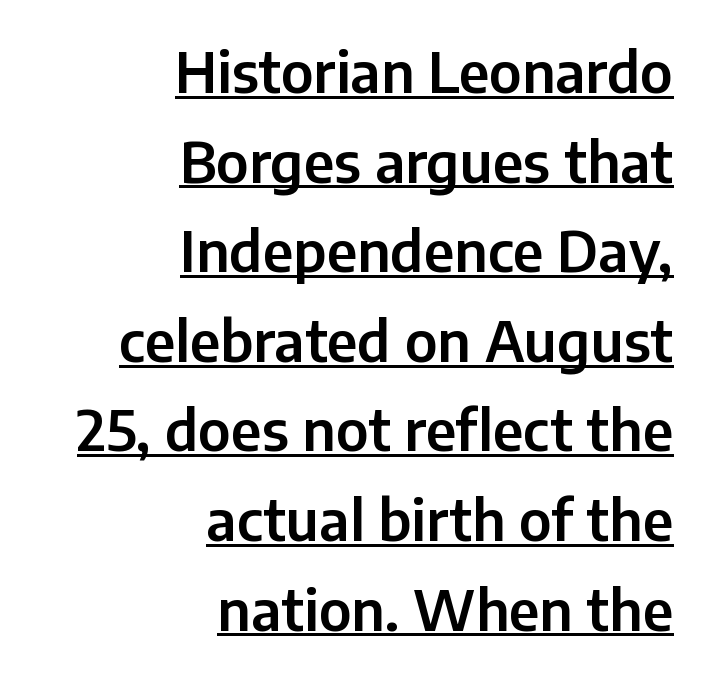
Q: Is the text italic (slanted)? A: No, it is upright.
Q: Is the typeface a serif or a sans-serif typeface? A: Sans-serif.
Q: Is the text underlined? A: Yes.
Q: How is the paragraph aligned? A: Right-aligned.
Q: Is the spacing between letters normal or unusually wide? A: Normal.
Q: Is the spacing between lines tight, normal or loose? A: Normal.
Q: Width (condensed, normal, or wide)? A: Normal.
Q: Stroke contrast? A: Low.
Q: x-height? A: Medium.
Q: Monospaced? A: No.
